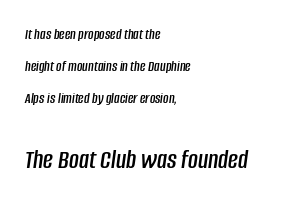
Notice how the passage keeps a crisp vertical edge on the left only. The specimen reads as italic at a glance. Descenders hang freely into open space. The emphasis by scale lands on block number two, below. The leading is generous, giving the passage an open texture. The gaps between neighbouring characters are ordinary and unremarkable.
